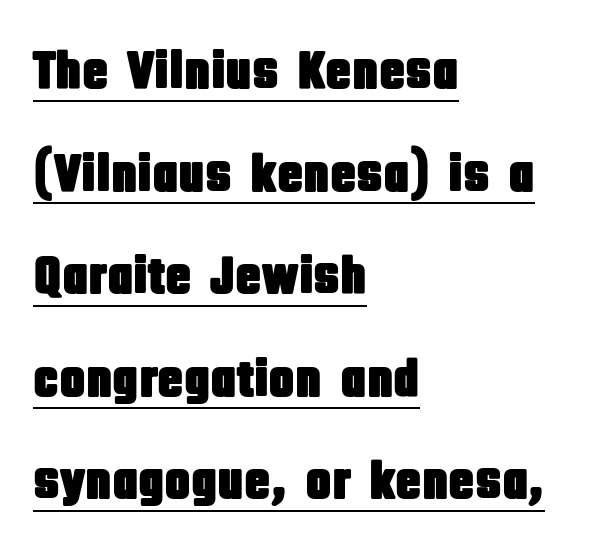
Q: Is the text italic (slanted)? A: No, it is upright.
Q: Is the typeface a serif or a sans-serif typeface? A: Sans-serif.
Q: Is the text underlined? A: Yes.
Q: How is the paragraph aligned? A: Left-aligned.
Q: Is the spacing between letters normal or unusually wide? A: Normal.
Q: Is the spacing between lines tight, normal or loose? A: Loose.
Q: Width (condensed, normal, or wide)? A: Condensed.
Q: Stroke contrast? A: Low.
Q: x-height? A: Large.
Q: Monospaced? A: No.
